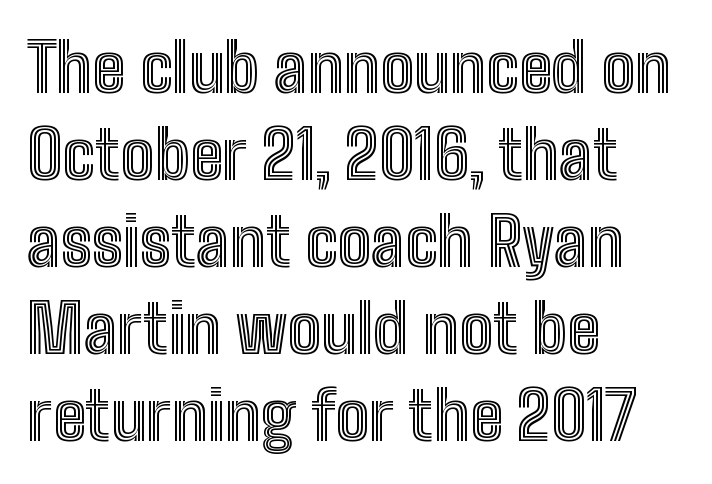
{"italic": "no", "width": "condensed", "x_height": "medium", "monospaced": "no", "underline": "no", "align": "left", "line_spacing": "normal", "line_spacing_ratio": 1.3, "letter_spacing": "normal", "letter_spacing_em": 0.0, "glyph_px": 67}
